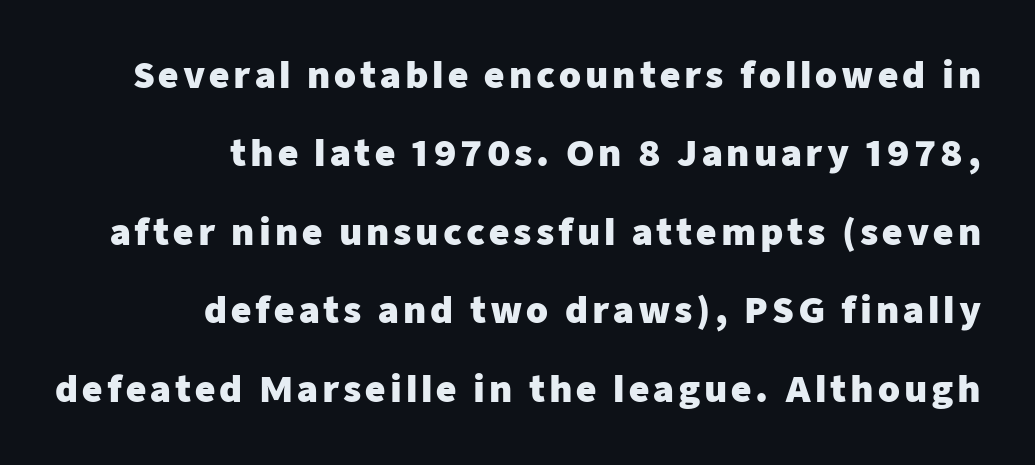
The font's upright variant was chosen for this text. The face used here is proportionally spaced, like ordinary book or web type. How heavy is the stroke? Heavy — this is a bold. Quick note: interline space is abundant. Anything drawn beneath the words? Only blank space.
